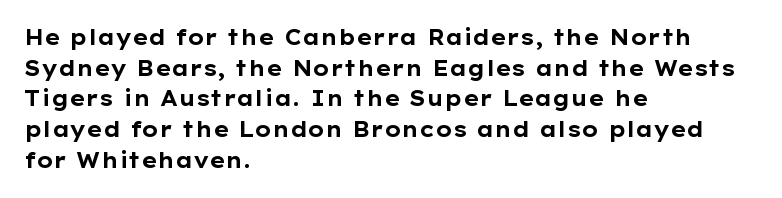
Q: Is the text bold? A: Yes.
Q: Is the text italic (slanted)? A: No, it is upright.
Q: Is the text underlined? A: No.
Q: How is the paragraph aligned? A: Left-aligned.
Q: Is the spacing between letters normal or unusually wide? A: Normal.
Q: Is the spacing between lines tight, normal or loose? A: Normal.
